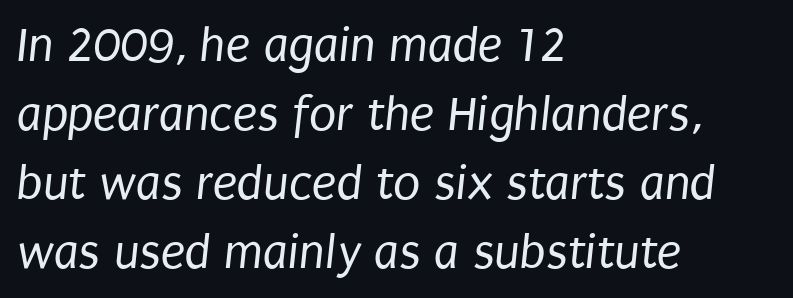
Q: Is the text bold? A: No.
Q: Is the typeface a serif or a sans-serif typeface? A: Sans-serif.
Q: Is the text underlined? A: No.
Q: How is the paragraph aligned? A: Left-aligned.
Q: Is the spacing between letters normal or unusually wide? A: Normal.
Q: Is the spacing between lines tight, normal or loose? A: Normal.
Q: Width (condensed, normal, or wide)? A: Condensed.
Q: Stroke contrast? A: Low.
Q: x-height? A: Large.
Q: Monospaced? A: No.
